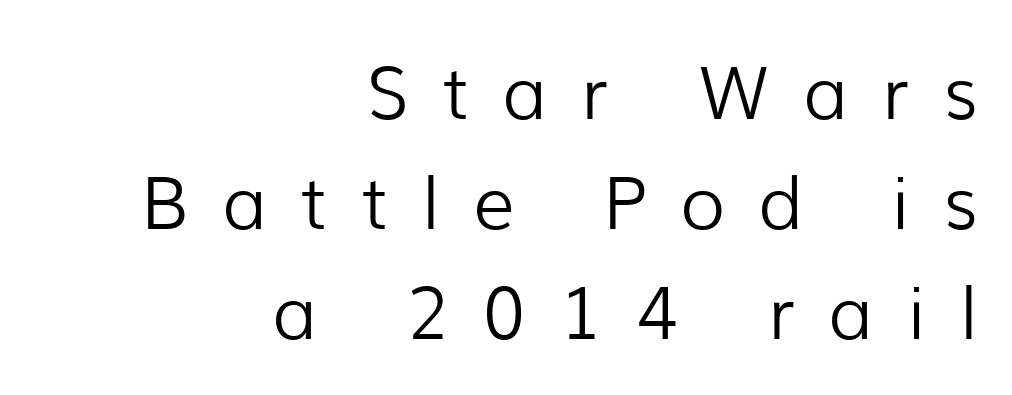
{"serif": "no", "italic": "no", "bold": "no", "weight": "light", "width": "normal", "stroke_contrast": "low", "x_height": "medium", "monospaced": "no", "underline": "no", "align": "right", "line_spacing": "normal", "line_spacing_ratio": 1.51, "letter_spacing": "wide", "letter_spacing_em": 0.46, "glyph_px": 73}
